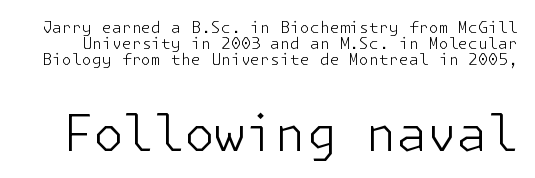
Is the letter spacing exaggerated? No — it looks like the ordinary default. Between these two stacked blocks, the lower one wins on size. I'd call this a sans setting — the letters go barefoot. This sample uses an upright cut, with every glyph sitting square on the baseline. Leading is clearly below the norm, producing a dense column. On a weight scale, this lands at 450 or below.
